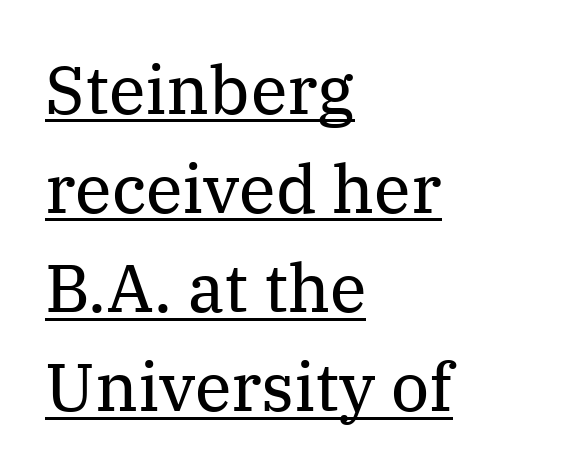
Q: Is the text bold? A: No.
Q: Is the text italic (slanted)? A: No, it is upright.
Q: Is the typeface a serif or a sans-serif typeface? A: Serif.
Q: Is the text underlined? A: Yes.
Q: How is the paragraph aligned? A: Left-aligned.
Q: Is the spacing between letters normal or unusually wide? A: Normal.
Q: Is the spacing between lines tight, normal or loose? A: Normal.
Q: Width (condensed, normal, or wide)? A: Normal.
Q: Stroke contrast? A: Medium.
Q: x-height? A: Medium.
Q: Monospaced? A: No.
